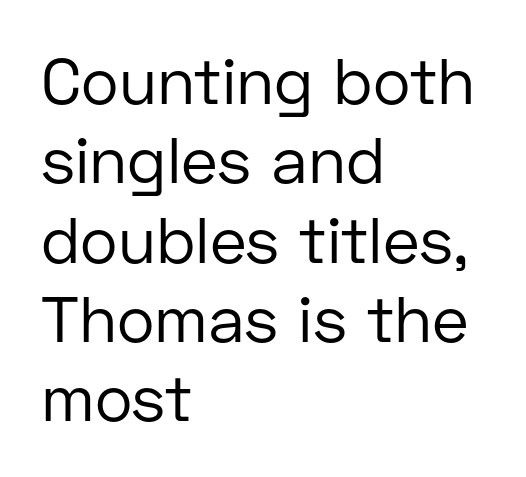
Q: Is the text bold? A: No.
Q: Is the text italic (slanted)? A: No, it is upright.
Q: Is the typeface a serif or a sans-serif typeface? A: Sans-serif.
Q: Is the text underlined? A: No.
Q: How is the paragraph aligned? A: Left-aligned.
Q: Is the spacing between letters normal or unusually wide? A: Normal.
Q: Width (condensed, normal, or wide)? A: Normal.
Q: Stroke contrast? A: Low.
Q: x-height? A: Medium.
Q: Monospaced? A: No.
